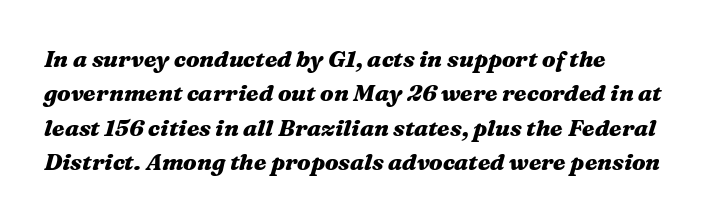
The image shows 23 px bold type, italic (leaning right); set left-aligned, normal line spacing (1.5x), normal letter spacing, not underlined.
